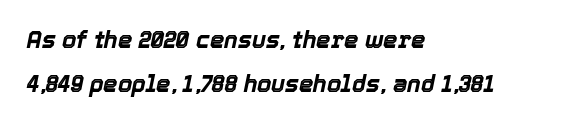
Q: Is the text bold? A: Yes.
Q: Is the text italic (slanted)? A: Yes, it leans right by about 12 degrees.
Q: Is the text underlined? A: No.
Q: How is the paragraph aligned? A: Left-aligned.
Q: Is the spacing between letters normal or unusually wide? A: Normal.
Q: Is the spacing between lines tight, normal or loose? A: Loose.
